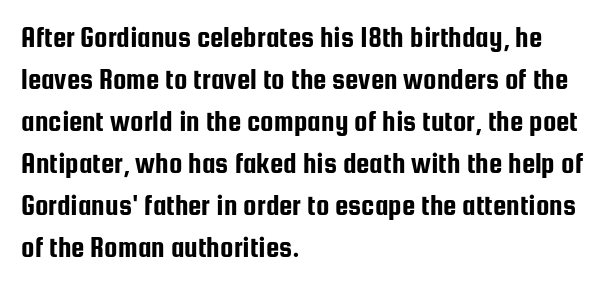
The image shows 30 px condensed sans-serif type, upright; set left-aligned, normal line spacing (1.4x), normal letter spacing, not underlined; low stroke contrast and a medium x-height.
